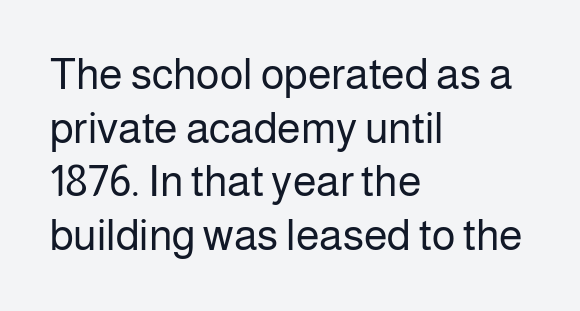
Q: Is the text bold? A: No.
Q: Is the text italic (slanted)? A: No, it is upright.
Q: Is the typeface a serif or a sans-serif typeface? A: Sans-serif.
Q: Is the text underlined? A: No.
Q: How is the paragraph aligned? A: Left-aligned.
Q: Is the spacing between letters normal or unusually wide? A: Normal.
Q: Is the spacing between lines tight, normal or loose? A: Normal.
Q: Width (condensed, normal, or wide)? A: Normal.
Q: Stroke contrast? A: Low.
Q: x-height? A: Medium.
Q: Monospaced? A: No.
